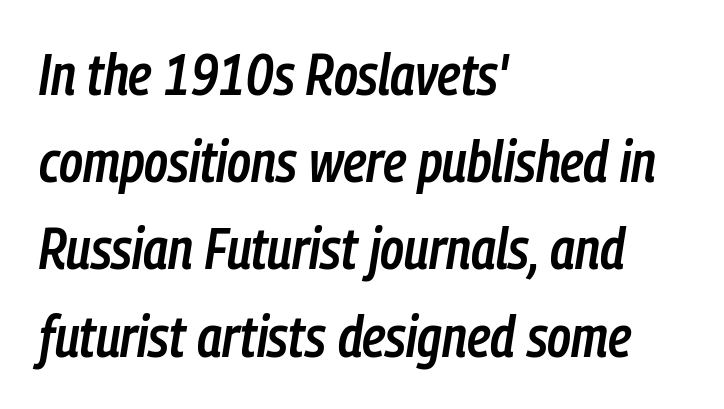
Q: Is the text bold? A: Semi-bold.
Q: Is the text italic (slanted)? A: Yes, it leans right by about 9 degrees.
Q: Is the text underlined? A: No.
Q: How is the paragraph aligned? A: Left-aligned.
Q: Is the spacing between letters normal or unusually wide? A: Normal.
Q: Is the spacing between lines tight, normal or loose? A: Normal.
Q: Width (condensed, normal, or wide)? A: Condensed.
Q: Stroke contrast? A: Low.
Q: x-height? A: Medium.
Q: Monospaced? A: No.
